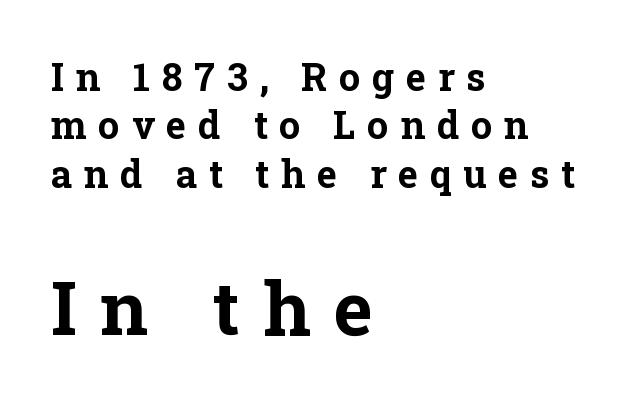
Between one letter and the next there's a generous, obvious gap. Vertically, the passage feels balanced, rows spaced as you'd expect. These two chunks differ in scale, with the bottom chunk taking the larger measure. Nobody drew a line under any word here. A typesetter would mark this as roman, not italic. This is heavy type, rendered in bold.
